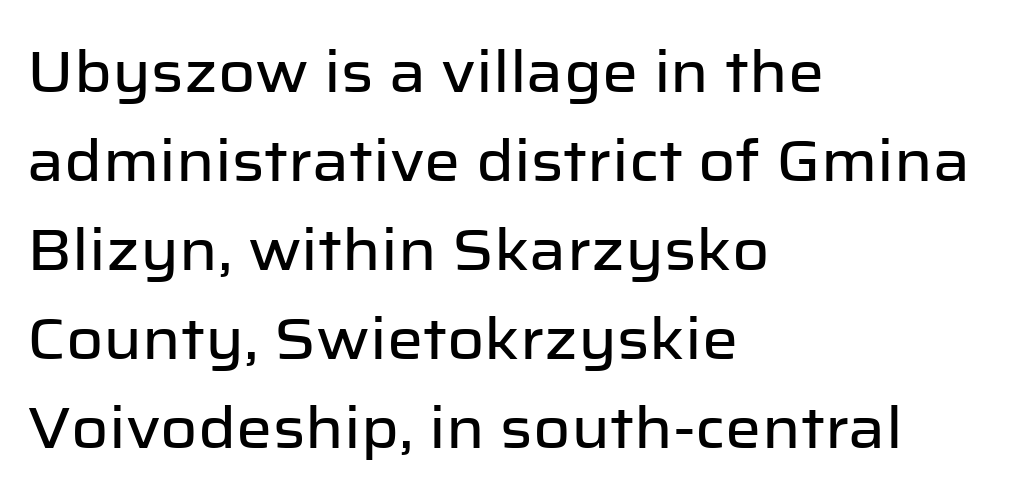
{"serif": "no", "italic": "no", "width": "normal", "stroke_contrast": "low", "x_height": "medium", "monospaced": "no", "underline": "no", "align": "left", "line_spacing": "normal", "line_spacing_ratio": 1.56, "letter_spacing": "normal", "letter_spacing_em": 0.0, "glyph_px": 57}
